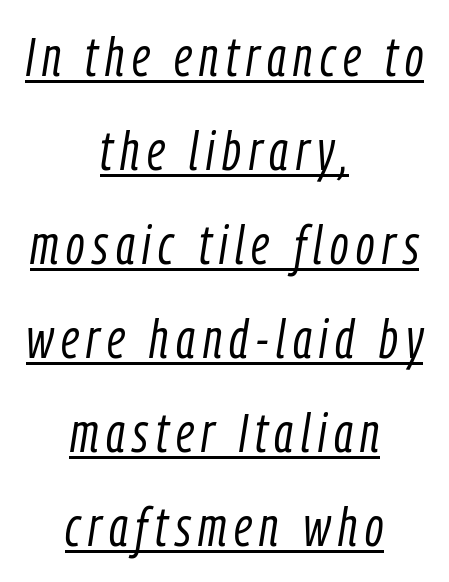
No letter is thick-stroked: the sample isn't bold. The specimen includes a rule beneath the text block's lines. Each letter keeps its own natural width here, so spacing adapts to shape. Compared with ordinary roman type, these characters are visibly tilted.
